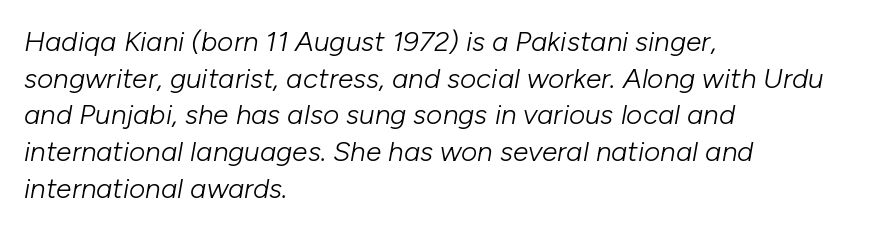
The image shows 28 px light type, italic (leaning right); set left-aligned, normal line spacing (1.31x), normal letter spacing, not underlined; low stroke contrast and a medium x-height.
